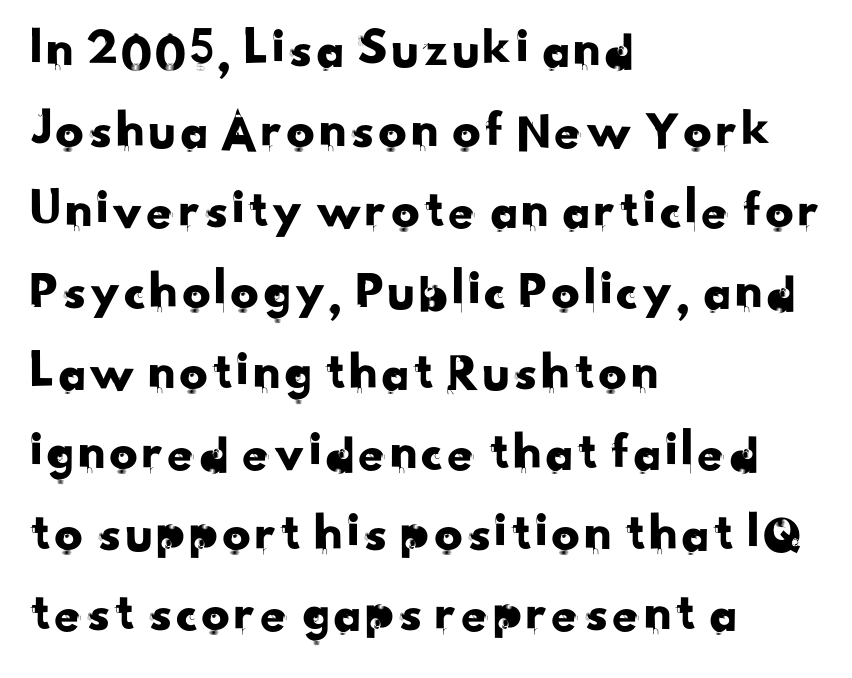
Spacing verdict: proportional, widths tailored to each character. In CSS terms this would be text-align: left. A bare baseline throughout the passage. This is sans-serif lettering, the kind often seen on screens and signage. There is no visible air inserted between adjacent glyphs. Rows of type keep a routine distance in the vertical direction.
